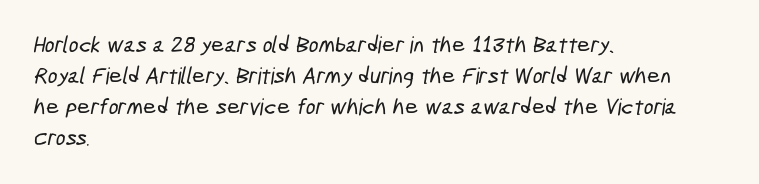
Characters follow at the spacing the type designer built in. Reading down the column, the eye jumps a familiar distance to each next line. Beneath every word, the page is bare. The typesetter chose a ragged-right arrangement here.
